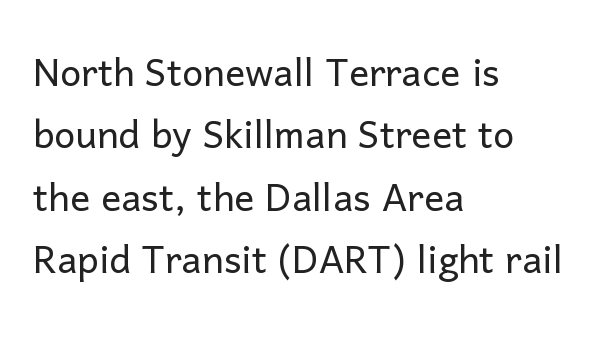
The image shows 50 px light sans-serif type, upright; set left-aligned, normal line spacing (1.25x), normal letter spacing, not underlined; low stroke contrast and a medium x-height.
